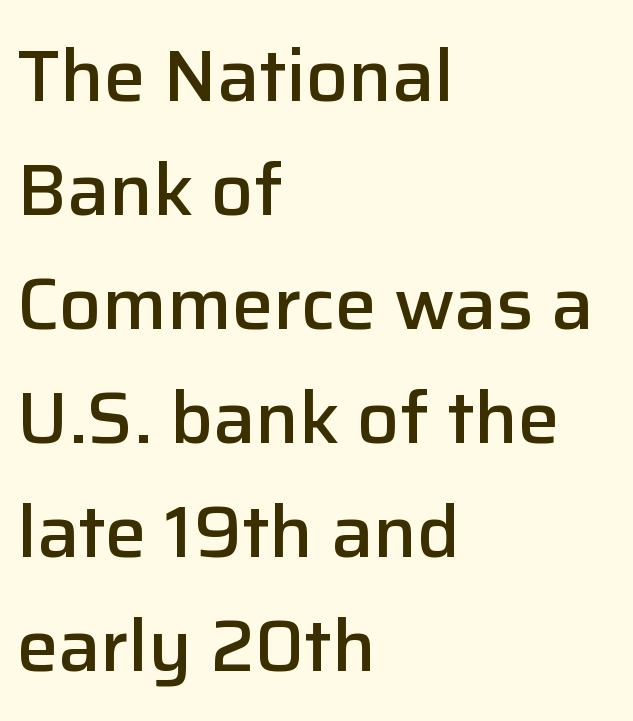
Q: Is the text bold? A: Semi-bold.
Q: Is the text italic (slanted)? A: No, it is upright.
Q: Is the typeface a serif or a sans-serif typeface? A: Sans-serif.
Q: Is the text underlined? A: No.
Q: How is the paragraph aligned? A: Left-aligned.
Q: Is the spacing between letters normal or unusually wide? A: Normal.
Q: Is the spacing between lines tight, normal or loose? A: Normal.
Q: Width (condensed, normal, or wide)? A: Normal.
Q: Stroke contrast? A: Low.
Q: x-height? A: Medium.
Q: Monospaced? A: No.
